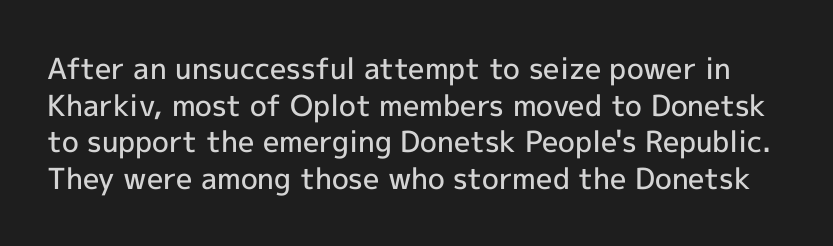
Designer's note — italics off, roman on. A fair bit of extra ink — the face is semibold, not bold. Anything drawn beneath the words? Only blank space. In terms of leading, this rendering sits right in the middle. The face used here is proportionally spaced, like ordinary book or web type. Inter-character spacing is left at the font's built-in metrics.
